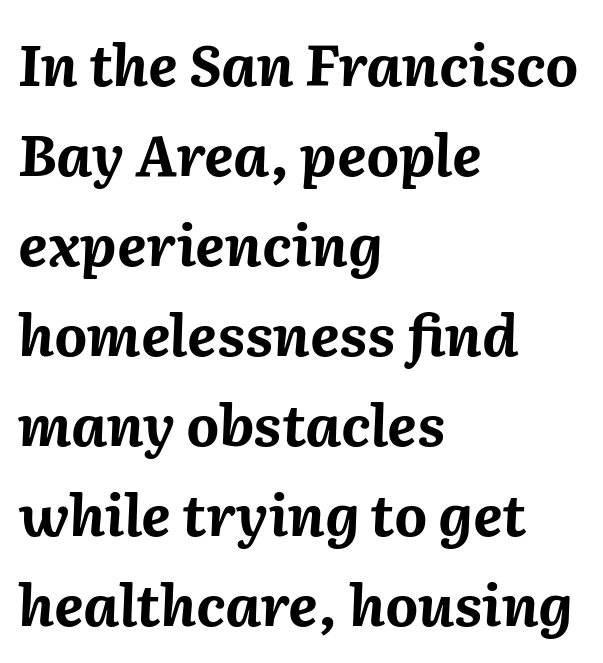
Layout note: lines flush left. Horizontal bands of white between lines are of average thickness. Yep, that's italic — everything's leaning. Quick note: underline off. Between one letter and the next there's only the usual sliver of space.
